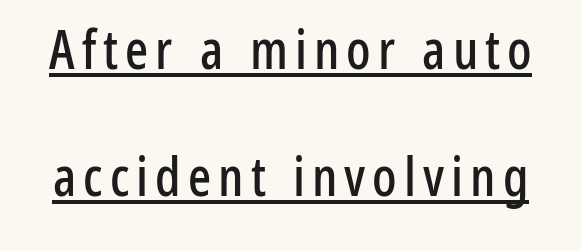
The image shows 54 px condensed sans-serif type, upright; set loose line spacing (2.35x), underlined; low stroke contrast and a medium x-height.
